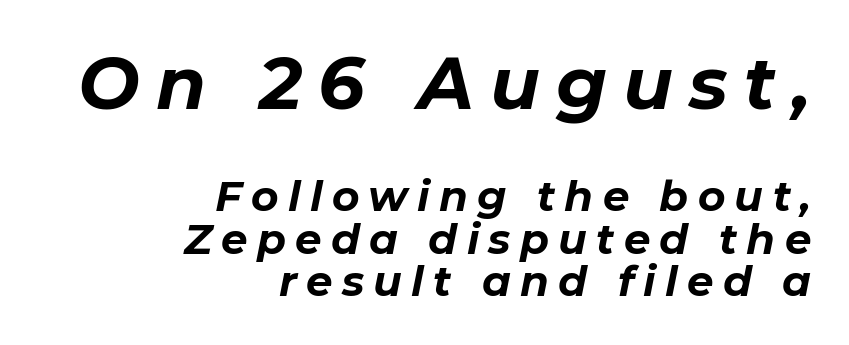
{"italic": "yes", "lean": "right", "slant_degrees": 11, "bold": "yes", "weight": "bold", "width": "normal", "stroke_contrast": "low", "x_height": "medium", "monospaced": "no", "underline": "no", "align": "right", "line_spacing": "tight", "line_spacing_ratio": 1.01, "letter_spacing": "wide", "letter_spacing_em": 0.22, "larger_block": "first", "size_ratio": 1.74, "glyph_px": 73}
